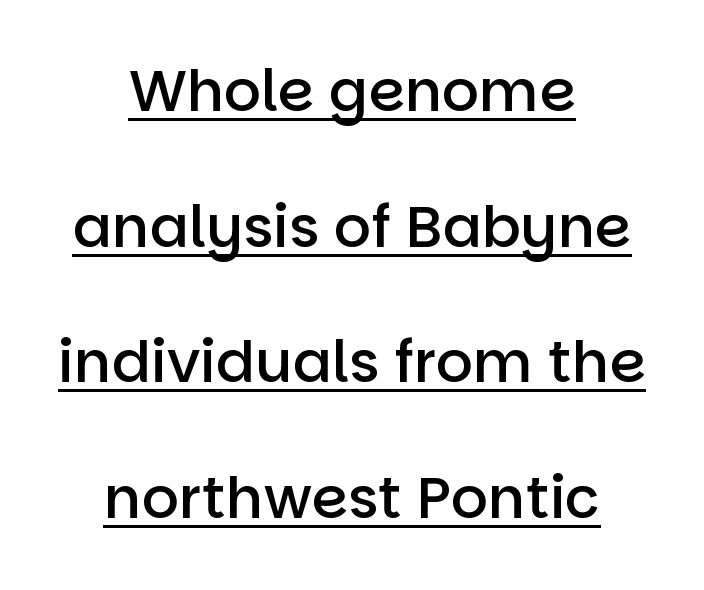
The image shows 58 px semibold sans-serif type, upright; set centered, loose line spacing (2.34x), normal letter spacing, underlined; low stroke contrast and a large x-height.
